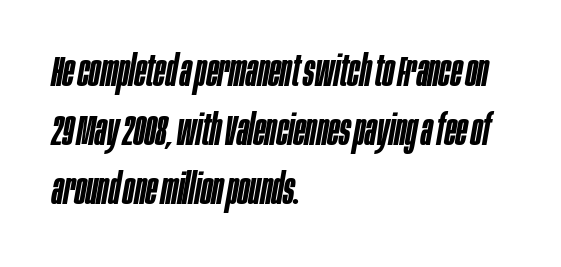
{"italic": "yes", "lean": "right", "slant_degrees": 10, "bold": "semi", "weight": "semibold", "width": "condensed", "stroke_contrast": "low", "x_height": "large", "monospaced": "no", "underline": "no", "align": "left", "line_spacing": "normal", "line_spacing_ratio": 1.4, "letter_spacing": "normal", "letter_spacing_em": 0.0, "glyph_px": 42}
